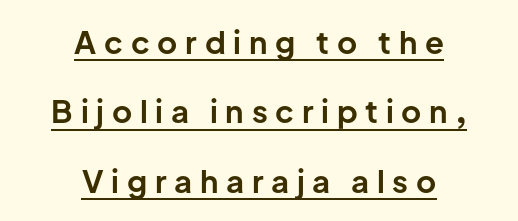
{"serif": "no", "italic": "no", "bold": "yes", "weight": "bold", "width": "normal", "stroke_contrast": "low", "x_height": "medium", "monospaced": "no", "underline": "yes", "align": "center", "line_spacing": "loose", "line_spacing_ratio": 2.24, "letter_spacing": "wide", "letter_spacing_em": 0.25, "glyph_px": 31}
